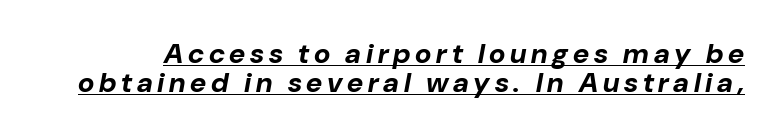
Q: Is the text bold? A: Yes.
Q: Is the text italic (slanted)? A: Yes, it leans right by about 10 degrees.
Q: Is the text underlined? A: Yes.
Q: Is the spacing between lines tight, normal or loose? A: Tight.
Q: Width (condensed, normal, or wide)? A: Normal.
Q: Stroke contrast? A: Low.
Q: x-height? A: Medium.
Q: Monospaced? A: No.
